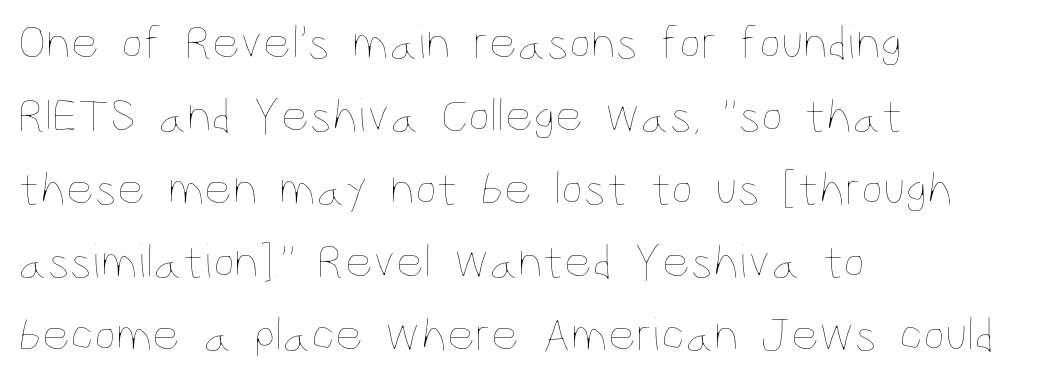
{"italic": "no", "bold": "no", "weight": "thin", "width": "condensed", "stroke_contrast": "low", "x_height": "large", "monospaced": "no", "underline": "no", "align": "left", "line_spacing": "normal", "line_spacing_ratio": 1.49, "letter_spacing": "normal", "letter_spacing_em": 0.0, "glyph_px": 49}
